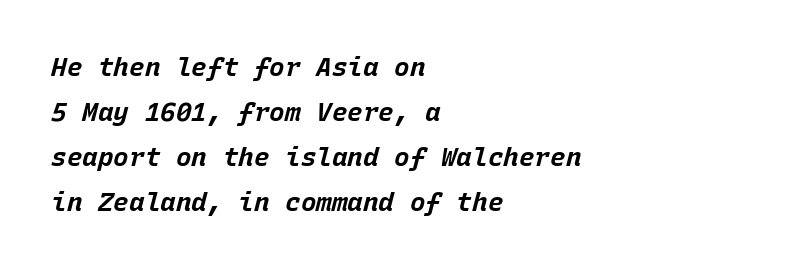
The image shows 26 px bold type, italic (leaning right); set left-aligned, line spacing 1.73x, normal letter spacing, not underlined.
